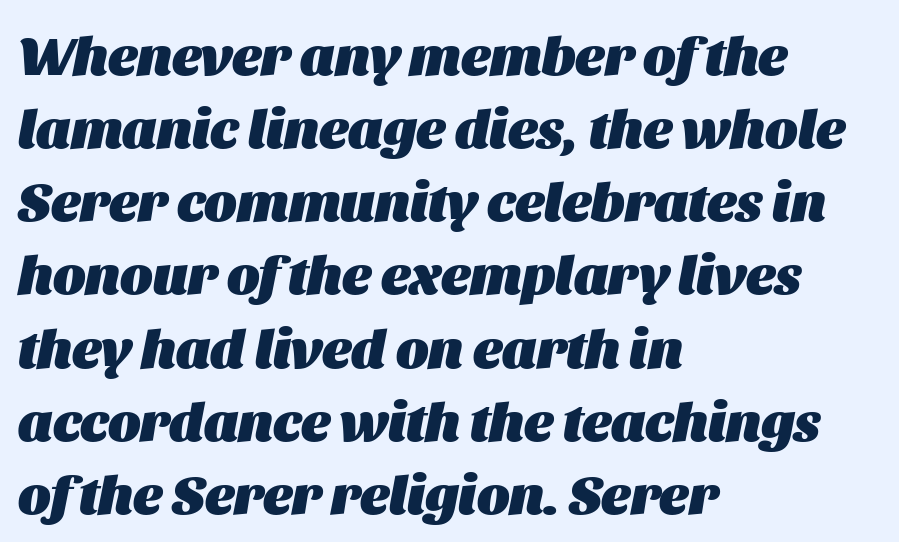
Q: Is the text bold? A: Yes.
Q: Is the text italic (slanted)? A: Yes, it leans right by about 11 degrees.
Q: Is the text underlined? A: No.
Q: How is the paragraph aligned? A: Left-aligned.
Q: Is the spacing between letters normal or unusually wide? A: Normal.
Q: Is the spacing between lines tight, normal or loose? A: Normal.
Q: Width (condensed, normal, or wide)? A: Normal.
Q: Stroke contrast? A: Medium.
Q: x-height? A: Large.
Q: Monospaced? A: No.
